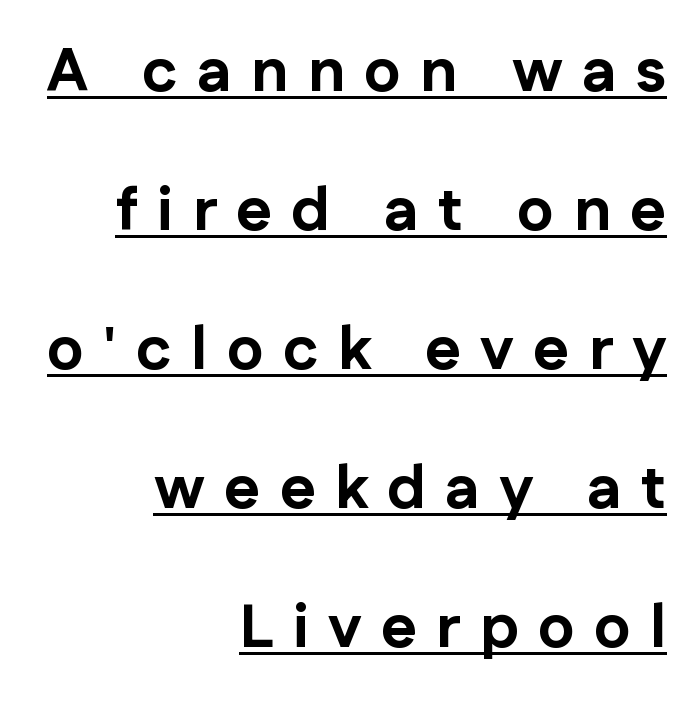
Q: Is the text bold? A: Yes.
Q: Is the text italic (slanted)? A: No, it is upright.
Q: Is the typeface a serif or a sans-serif typeface? A: Sans-serif.
Q: Is the text underlined? A: Yes.
Q: How is the paragraph aligned? A: Right-aligned.
Q: Is the spacing between letters normal or unusually wide? A: Unusually wide.
Q: Is the spacing between lines tight, normal or loose? A: Loose.
Q: Width (condensed, normal, or wide)? A: Normal.
Q: Stroke contrast? A: Low.
Q: x-height? A: Medium.
Q: Monospaced? A: No.
